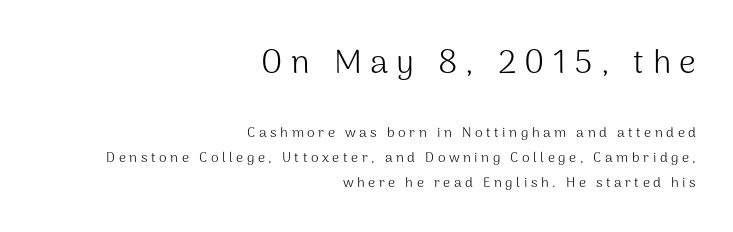
The image shows 33 px light sans-serif type, upright; set right-aligned, line spacing 1.76x, unusually wide letter spacing (+0.25 em), not underlined; the first (top) block is 2.36x larger; medium stroke contrast and a medium x-height.
